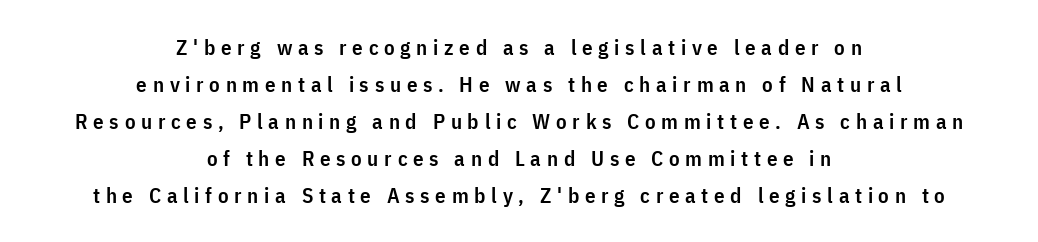
The image shows 21 px text type, upright; set centered, line spacing 1.76x, unusually wide letter spacing (+0.27 em), not underlined.
